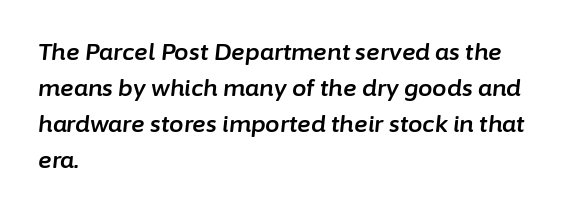
{"italic": "yes", "lean": "right", "slant_degrees": 6, "underline": "no", "align": "left", "line_spacing": "normal", "line_spacing_ratio": 1.57, "letter_spacing": "normal", "letter_spacing_em": 0.0, "glyph_px": 23}
